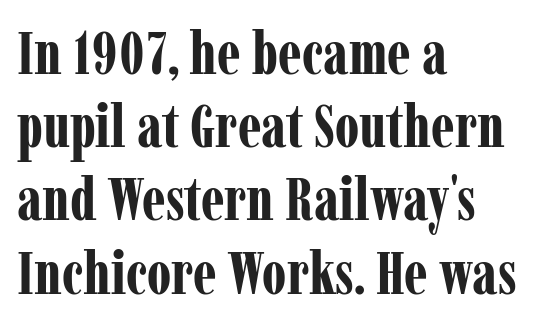
{"serif": "yes", "italic": "no", "bold": "yes", "weight": "bold", "width": "condensed", "stroke_contrast": "low", "x_height": "medium", "monospaced": "no", "underline": "no", "align": "left", "line_spacing_ratio": 1.22, "letter_spacing": "normal", "letter_spacing_em": 0.0, "glyph_px": 60}
